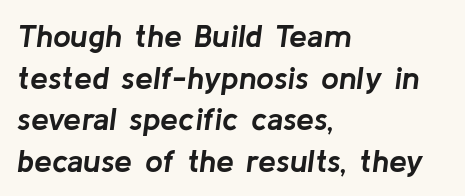
{"italic": "yes", "lean": "right", "slant_degrees": 8, "bold": "yes", "weight": "semibold", "width": "normal", "stroke_contrast": "low", "x_height": "medium", "monospaced": "no", "underline": "no", "align": "left", "line_spacing": "normal", "line_spacing_ratio": 1.3, "letter_spacing": "normal", "letter_spacing_em": 0.0, "glyph_px": 32}
